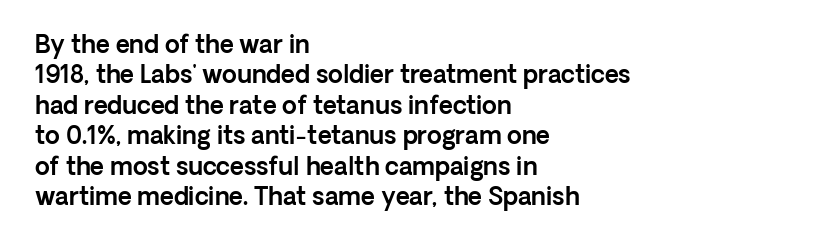
The image shows 24 px text type, upright; set left-aligned, normal line spacing (1.27x), normal letter spacing, not underlined.
